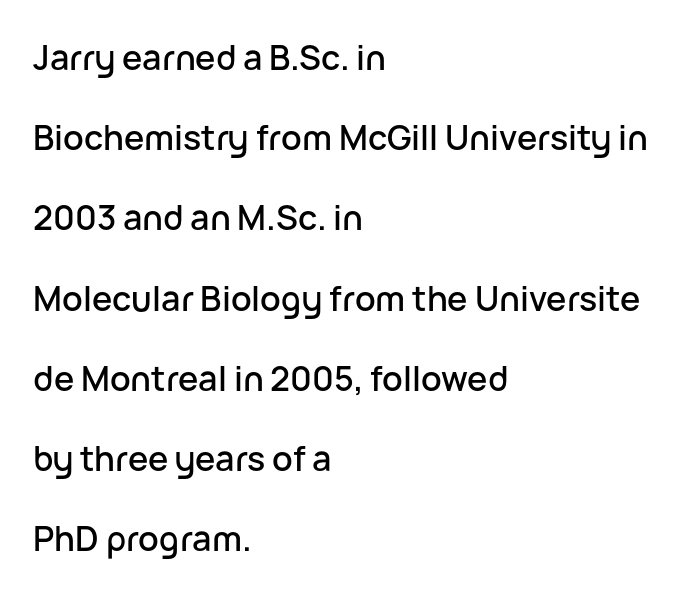
{"serif": "no", "italic": "no", "width": "normal", "stroke_contrast": "low", "x_height": "medium", "monospaced": "no", "underline": "no", "align": "left", "line_spacing": "loose", "line_spacing_ratio": 2.36, "letter_spacing": "normal", "letter_spacing_em": 0.0, "glyph_px": 34}
